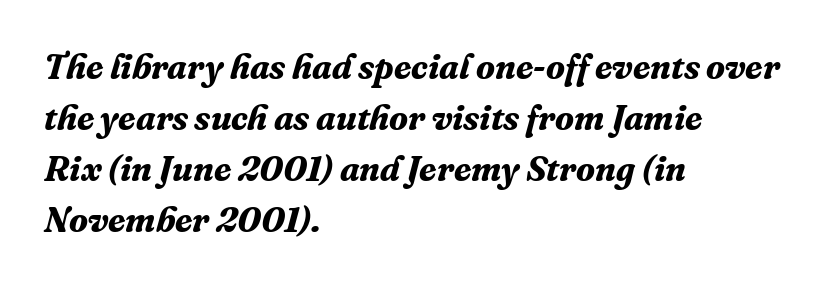
Q: Is the text bold? A: Yes.
Q: Is the text italic (slanted)? A: Yes, it leans right by about 16 degrees.
Q: Is the typeface a serif or a sans-serif typeface? A: Serif.
Q: Is the text underlined? A: No.
Q: How is the paragraph aligned? A: Left-aligned.
Q: Is the spacing between letters normal or unusually wide? A: Normal.
Q: Is the spacing between lines tight, normal or loose? A: Normal.
Q: Width (condensed, normal, or wide)? A: Normal.
Q: Stroke contrast? A: Medium.
Q: x-height? A: Medium.
Q: Monospaced? A: No.
